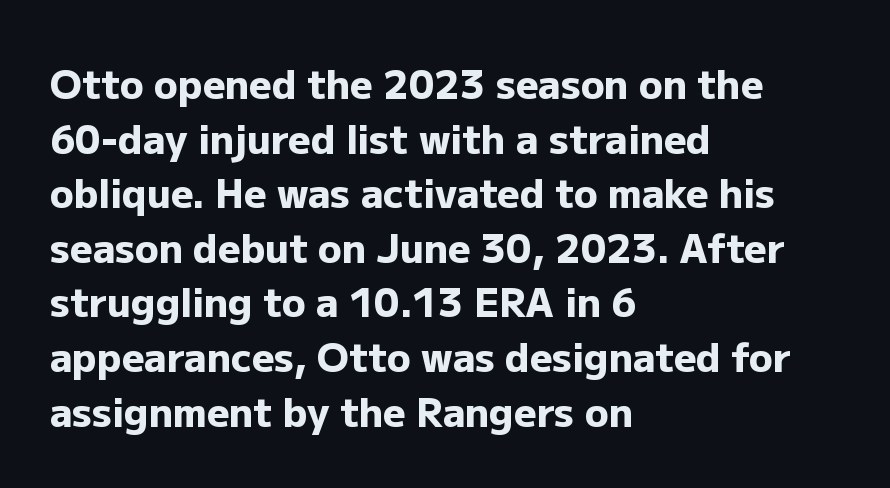
The letters carry no serifs — their stems end cleanly without finishing strokes. You could not count columns in this text — the font is proportionally spaced. Notice how the passage keeps a crisp vertical edge on the left only. The face used here has the dense, thick strokes of a bold. The string is rendered with underlining switched off. The passage shown has conventional tracking throughout.
